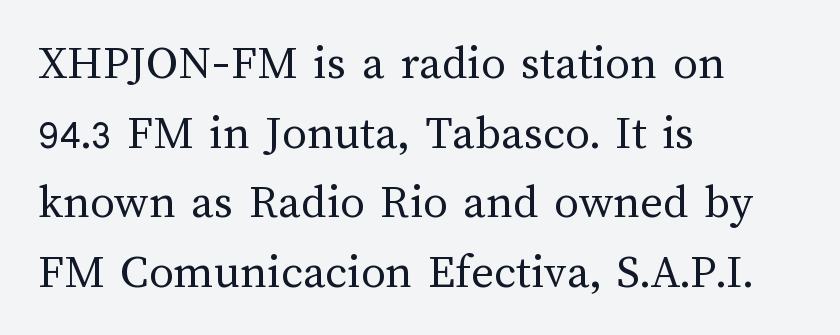
The image shows 49 px regular-weight type, upright; set left-aligned, normal line spacing (1.42x), normal letter spacing, not underlined; medium stroke contrast and a medium x-height.
